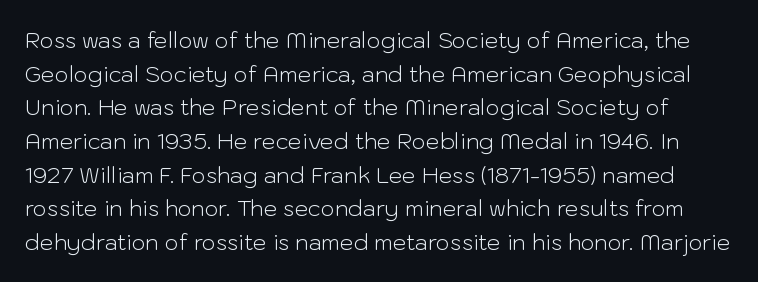
The image shows 22 px text type, upright; set normal line spacing (1.53x), normal letter spacing, not underlined.
